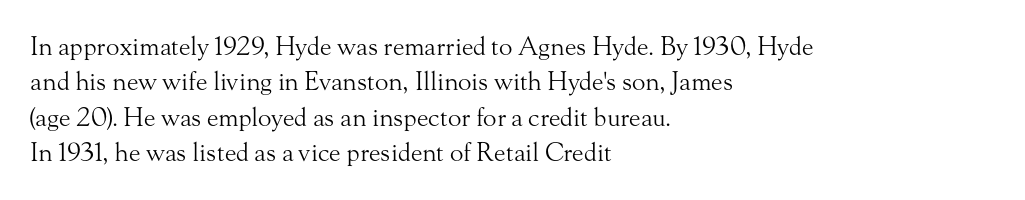
The image shows 25 px text type, upright; set left-aligned, normal line spacing (1.42x), normal letter spacing, not underlined.
